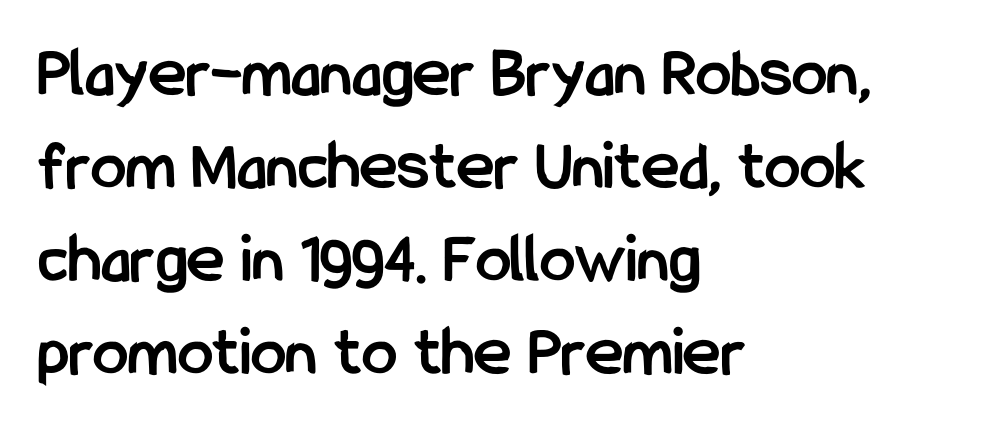
{"serif": "no", "italic": "no", "bold": "yes", "weight": "semibold", "width": "condensed", "stroke_contrast": "low", "x_height": "medium", "monospaced": "no", "underline": "no", "align": "left", "line_spacing": "normal", "line_spacing_ratio": 1.31, "letter_spacing": "normal", "letter_spacing_em": 0.0, "glyph_px": 71}
